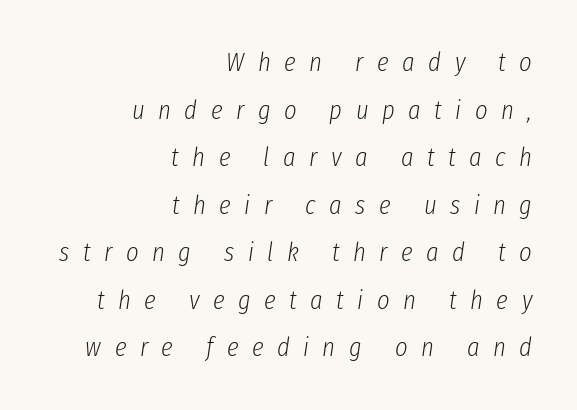
Q: Is the text bold? A: No.
Q: Is the text italic (slanted)? A: Yes, it leans right by about 8 degrees.
Q: Is the text underlined? A: No.
Q: How is the paragraph aligned? A: Right-aligned.
Q: Is the spacing between letters normal or unusually wide? A: Unusually wide.
